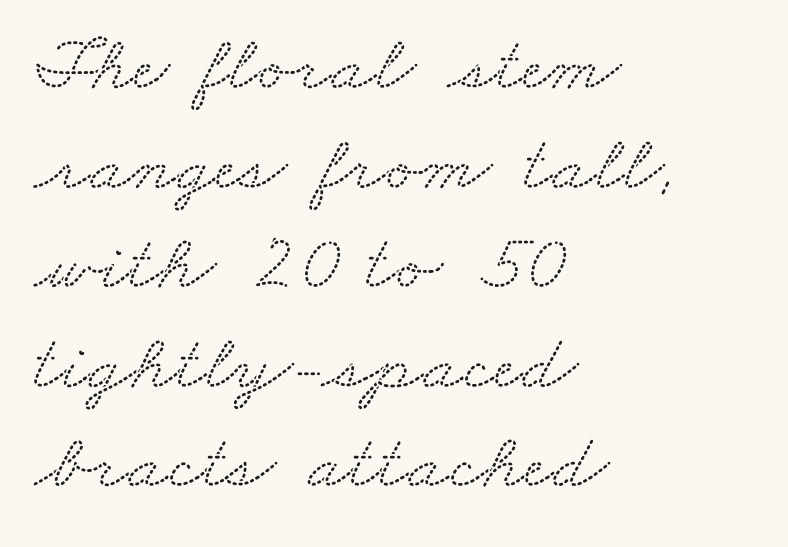
The image shows 79 px wide serif type; set left-aligned, normal line spacing (1.26x), normal letter spacing, not underlined; low stroke contrast and a small x-height.
